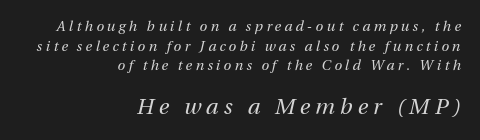
The image shows 22 px text type, italic (leaning right); set right-aligned, normal line spacing (1.41x), unusually wide letter spacing (+0.23 em), not underlined; the second (bottom) block is 1.57x larger.
